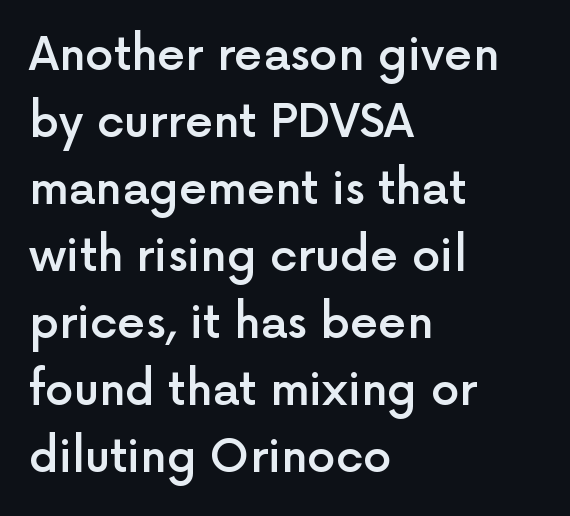
Typographic density is moderately raised because the face is semibold. Plain, unruled lines of type. The passage is arranged the way most books set body copy — flush left. Nothing sits at the stroke ends, so this counts as sans-serif. The rendering uses natural spacing where letterforms have individual widths. The type sits square on the baseline with zero lean.
